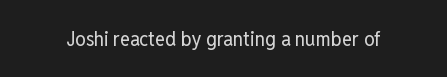
The passage shown is not underscored anywhere. The font's upright variant was chosen for this text. Stems here are at most as thick as an everyday book face. Observe the ordinary spacing: letters are neighbours, not strangers.
